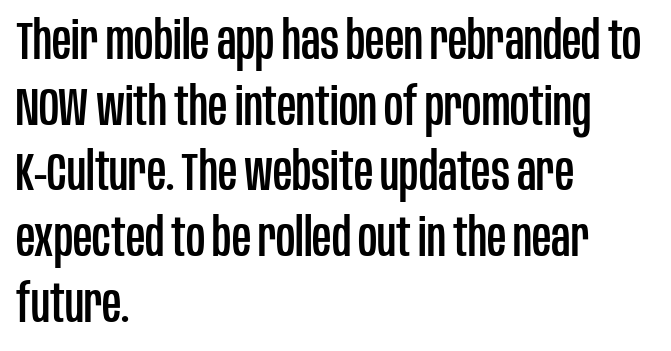
The characters display no serif detailing; their extremities are plain. The baseline area is clear. The letters sit at their default tracking, neither squeezed nor spread. Spacing verdict: proportional, widths tailored to each character. Reading down the block, your eye returns to a fixed left position each line. Posture: straight, roman, zero tilt.
